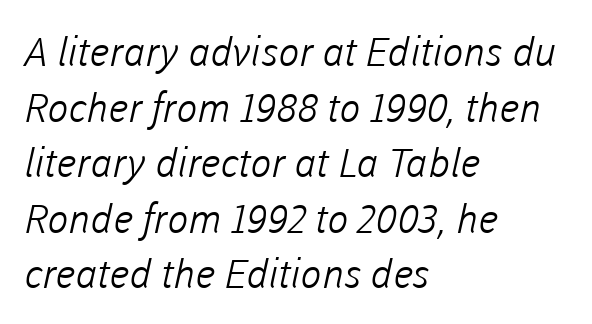
{"serif": "no", "bold": "no", "weight": "light", "width": "normal", "stroke_contrast": "low", "x_height": "medium", "monospaced": "no", "underline": "no", "align": "left", "line_spacing": "normal", "line_spacing_ratio": 1.39, "letter_spacing": "normal", "letter_spacing_em": 0.0, "glyph_px": 40}
